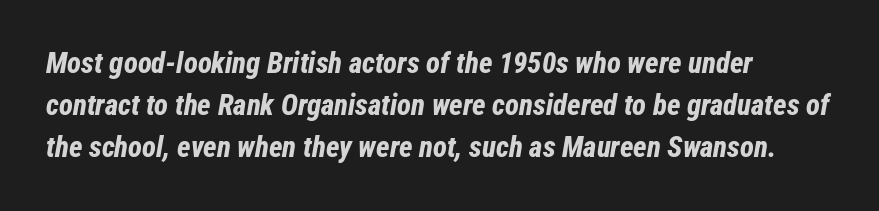
Q: Is the text bold? A: Yes.
Q: Is the text italic (slanted)? A: Yes, it leans right by about 12 degrees.
Q: Is the text underlined? A: No.
Q: How is the paragraph aligned? A: Left-aligned.
Q: Is the spacing between letters normal or unusually wide? A: Normal.
Q: Is the spacing between lines tight, normal or loose? A: Normal.
Q: Width (condensed, normal, or wide)? A: Condensed.
Q: Stroke contrast? A: Low.
Q: x-height? A: Medium.
Q: Monospaced? A: No.
